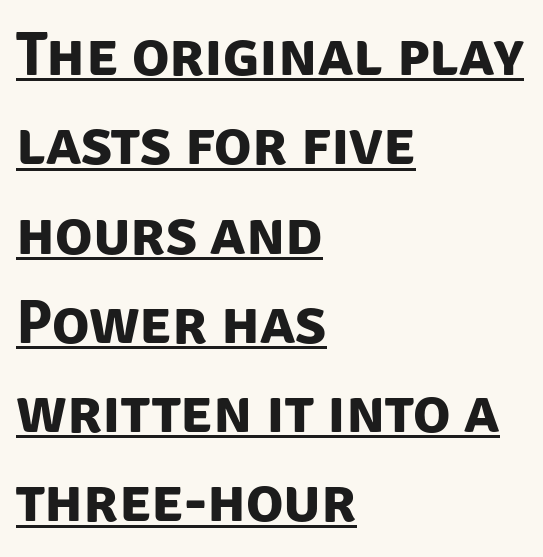
The image shows 62 px bold sans-serif type; set left-aligned, normal line spacing (1.44x), normal letter spacing, underlined; low stroke contrast and a large x-height.
